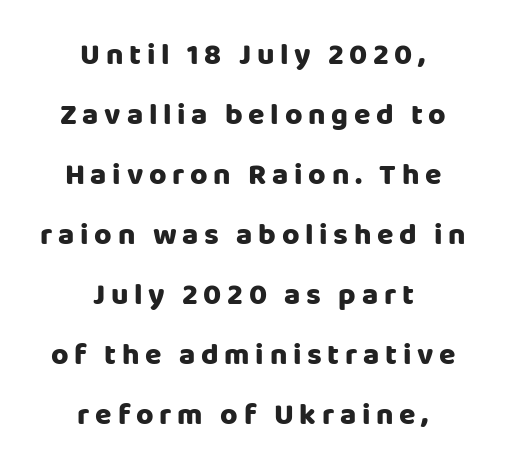
{"serif": "no", "italic": "no", "bold": "yes", "weight": "heavy", "width": "normal", "stroke_contrast": "low", "x_height": "large", "monospaced": "no", "underline": "no", "align": "center", "line_spacing": "loose", "line_spacing_ratio": 2.0, "glyph_px": 30}
